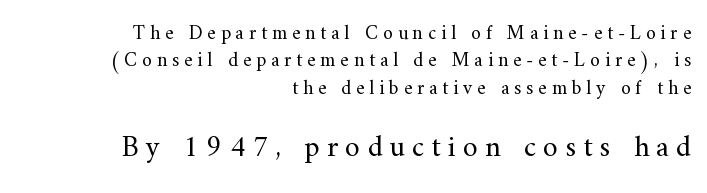
{"serif": "yes", "italic": "no", "bold": "no", "weight": "regular", "width": "normal", "stroke_contrast": "medium", "x_height": "small", "monospaced": "no", "underline": "no", "align": "right", "line_spacing": "normal", "line_spacing_ratio": 1.37, "letter_spacing": "wide", "letter_spacing_em": 0.24, "larger_block": "second", "size_ratio": 1.5, "glyph_px": 30}
